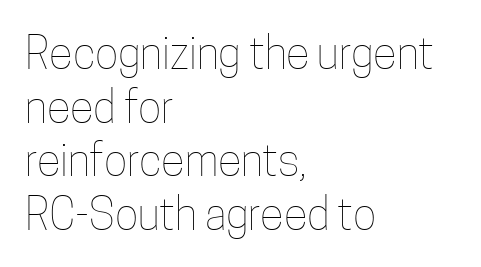
Q: Is the text bold? A: No.
Q: Is the text italic (slanted)? A: No, it is upright.
Q: Is the text underlined? A: No.
Q: How is the paragraph aligned? A: Left-aligned.
Q: Is the spacing between letters normal or unusually wide? A: Normal.
Q: Width (condensed, normal, or wide)? A: Condensed.
Q: Stroke contrast? A: Low.
Q: x-height? A: Medium.
Q: Monospaced? A: No.
